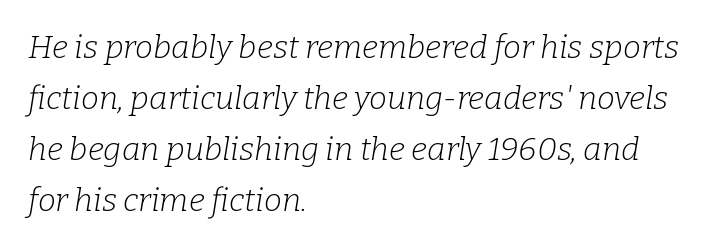
The axis of the letterforms is tilted away from vertical. The typeface has the unassuming heft of standard copy or less. No extra tracking has been applied to these lines. These lines are rendered in a variable-pitch font. Honestly, there is no underline to notice here at all.
